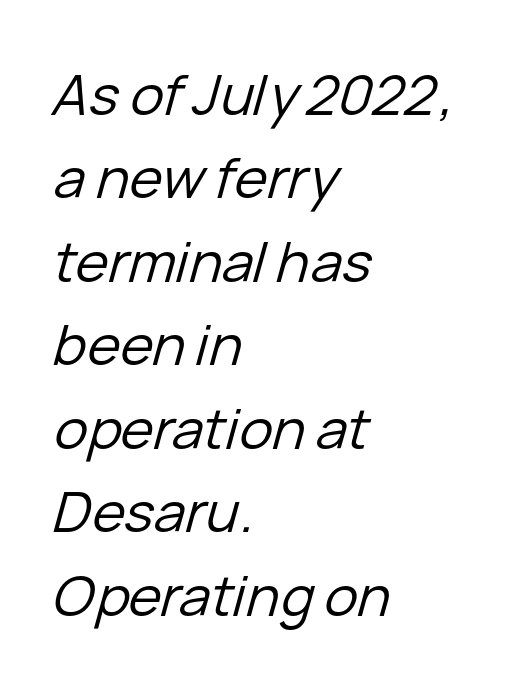
The image shows 56 px regular-weight type, italic (leaning right); set left-aligned, normal line spacing (1.49x), normal letter spacing, not underlined; low stroke contrast and a medium x-height.
